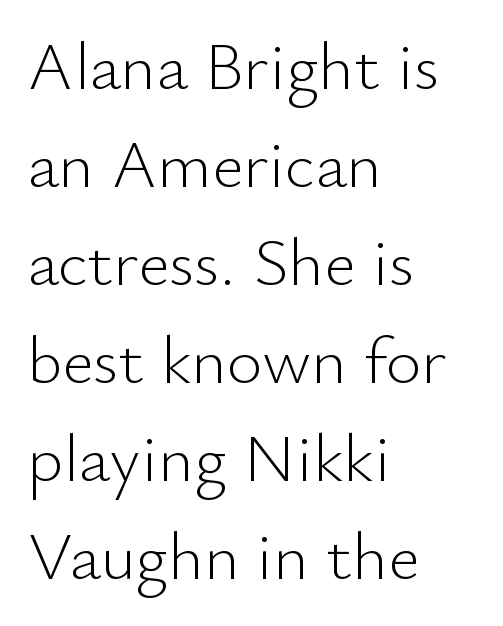
Font category for this specimen: sans-serif. A classic flush-left, rag-right setting is used for this passage. Horizontal bands of white between lines are of average thickness. The strokes carry an ordinary text weight at most. Between one letter and the next there's only the usual sliver of space.
